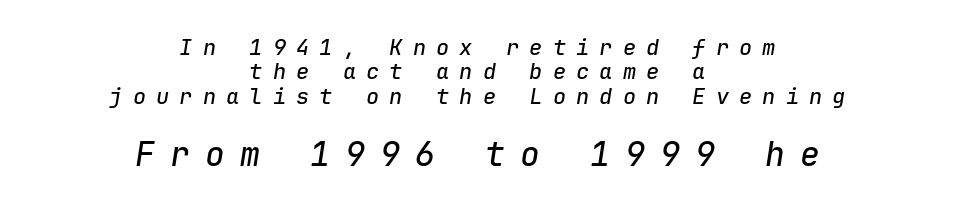
Q: Is the text italic (slanted)? A: Yes, it leans right by about 9 degrees.
Q: Is the text underlined? A: No.
Q: How is the paragraph aligned? A: Centered.
Q: Is the spacing between letters normal or unusually wide? A: Unusually wide.
Q: Is the spacing between lines tight, normal or loose? A: Tight.
Q: Which block of text is set in a larger size, the first (top) or the second (bottom)? A: The second (bottom) one.
Q: Width (condensed, normal, or wide)? A: Normal.
Q: Stroke contrast? A: Low.
Q: x-height? A: Medium.
Q: Monospaced? A: Yes.
